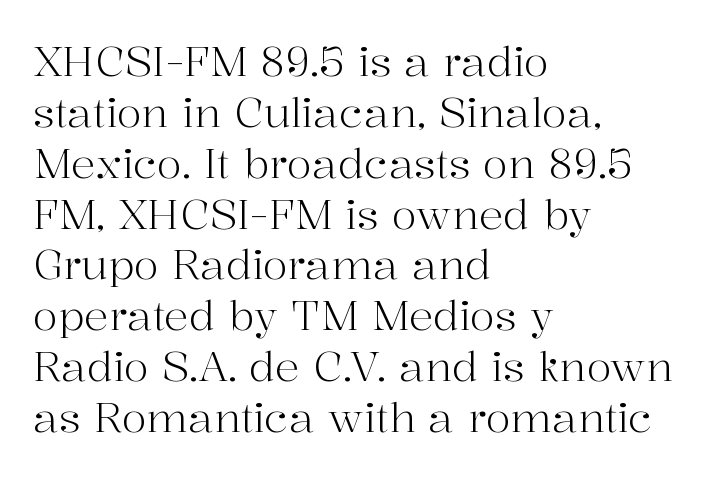
Type without underlining. Posture: straight, roman, zero tilt. Weight class: somewhere from thin through regular. Letterform terminals end in serifs throughout the passage. If you drew a ruler down the left edge, every line would touch it.
